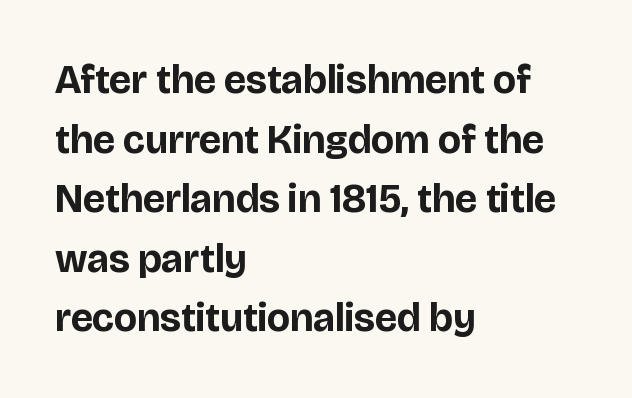
The image shows 40 px bold sans-serif type, upright; set left-aligned, normal line spacing (1.49x), normal letter spacing, not underlined; low stroke contrast and a large x-height.
